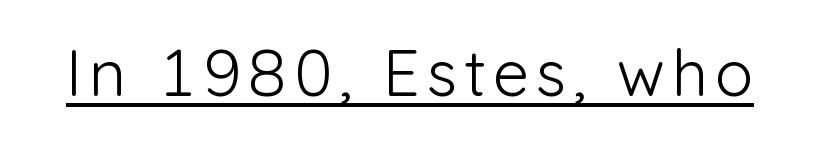
The rendering uses natural spacing where letterforms have individual widths. Students, observe the line beneath the letters — that is underlining. Unlike a traditional serif, this face leaves its strokes unadorned. Stems here are at most as thick as an everyday book face.
